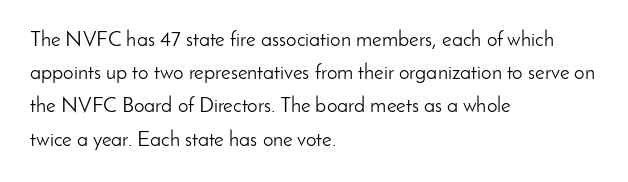
The image shows 21 px text type, upright; set left-aligned, normal line spacing (1.58x), normal letter spacing, not underlined.
